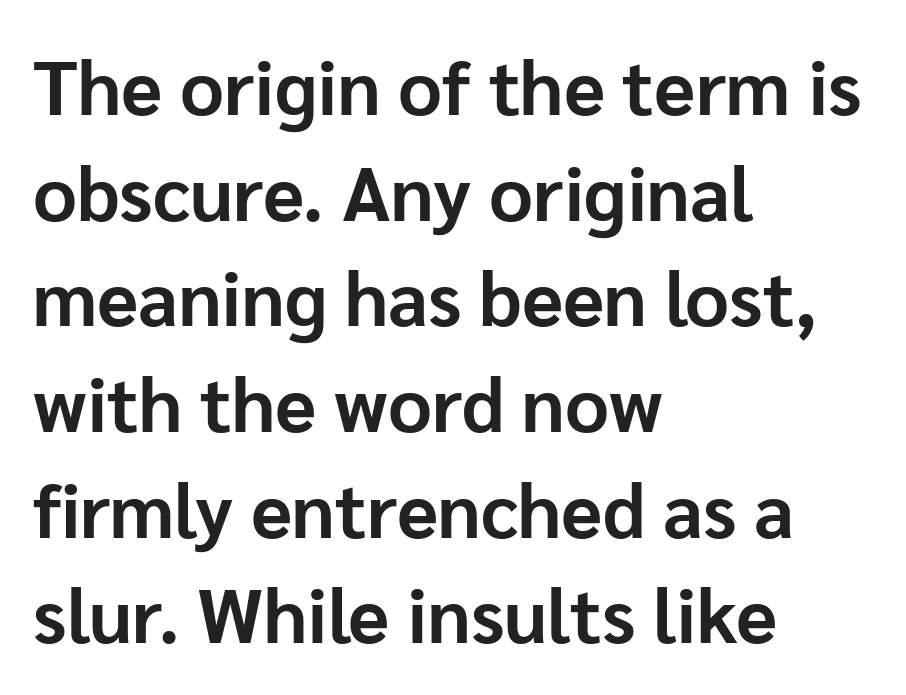
The image shows 76 px bold sans-serif type, upright; set left-aligned, normal line spacing (1.39x), normal letter spacing, not underlined; low stroke contrast and a medium x-height.
